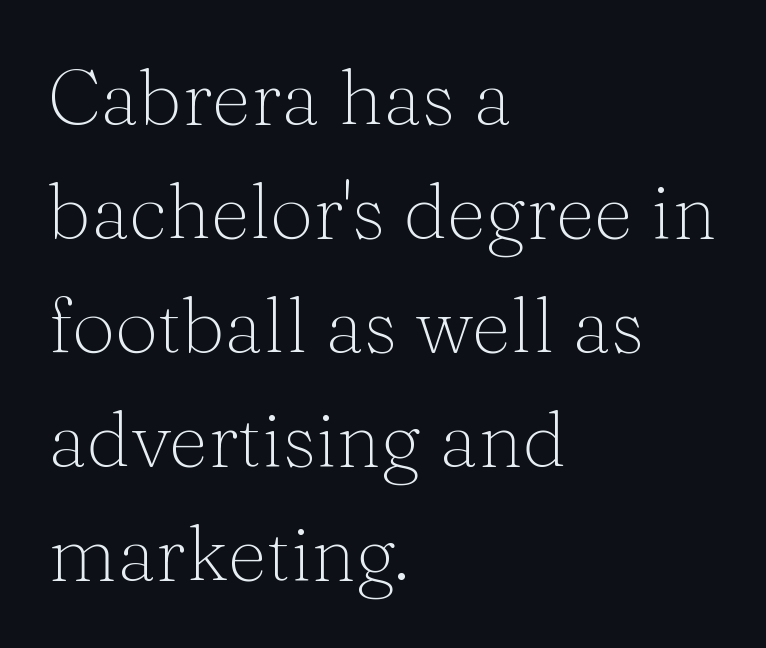
{"serif": "yes", "italic": "no", "bold": "no", "weight": "thin", "width": "normal", "stroke_contrast": "medium", "x_height": "medium", "monospaced": "no", "underline": "no", "align": "left", "line_spacing": "normal", "line_spacing_ratio": 1.48, "letter_spacing": "normal", "letter_spacing_em": 0.0, "glyph_px": 77}
